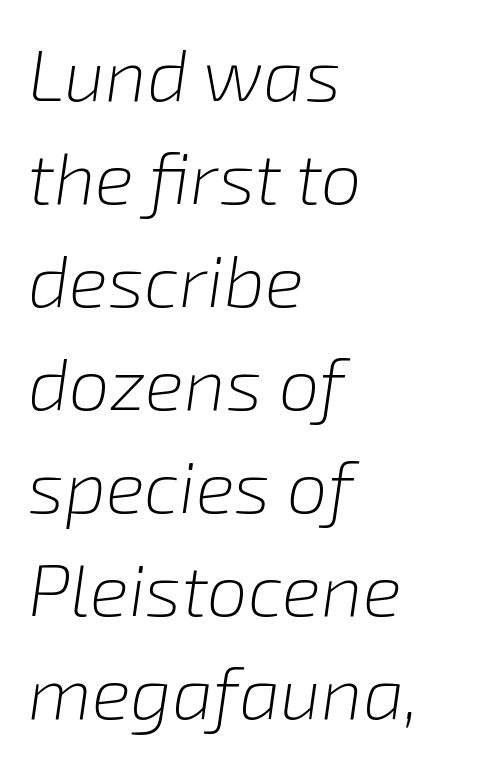
Q: Is the text bold? A: No.
Q: Is the text italic (slanted)? A: Yes, it leans right by about 8 degrees.
Q: Is the text underlined? A: No.
Q: How is the paragraph aligned? A: Left-aligned.
Q: Is the spacing between letters normal or unusually wide? A: Normal.
Q: Is the spacing between lines tight, normal or loose? A: Normal.
Q: Width (condensed, normal, or wide)? A: Normal.
Q: Stroke contrast? A: Low.
Q: x-height? A: Medium.
Q: Monospaced? A: No.
